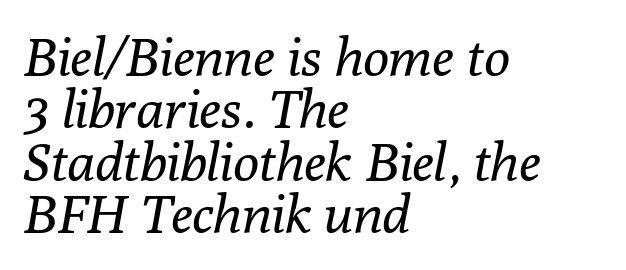
Q: Is the text bold? A: No.
Q: Is the text italic (slanted)? A: Yes, it leans right by about 10 degrees.
Q: Is the typeface a serif or a sans-serif typeface? A: Serif.
Q: Is the text underlined? A: No.
Q: How is the paragraph aligned? A: Left-aligned.
Q: Is the spacing between letters normal or unusually wide? A: Normal.
Q: Is the spacing between lines tight, normal or loose? A: Tight.
Q: Width (condensed, normal, or wide)? A: Normal.
Q: Stroke contrast? A: Low.
Q: x-height? A: Medium.
Q: Monospaced? A: No.
